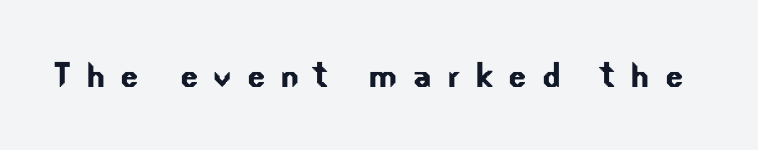
Q: Is the typeface a serif or a sans-serif typeface? A: Sans-serif.
Q: Is the text underlined? A: No.
Q: Is the spacing between letters normal or unusually wide? A: Unusually wide.
Q: Width (condensed, normal, or wide)? A: Normal.
Q: Stroke contrast? A: Low.
Q: x-height? A: Small.
Q: Monospaced? A: No.
